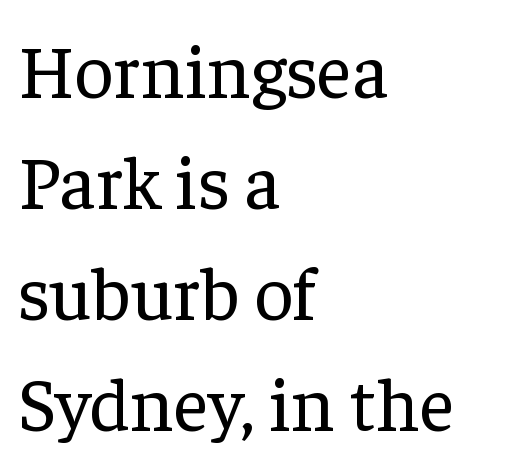
If you drew a ruler down the left edge, every line would touch it. No word sits above an underline. The lettering stays uniformly vertical, giving the passage a roman look. Characters follow at the spacing the type designer built in.
